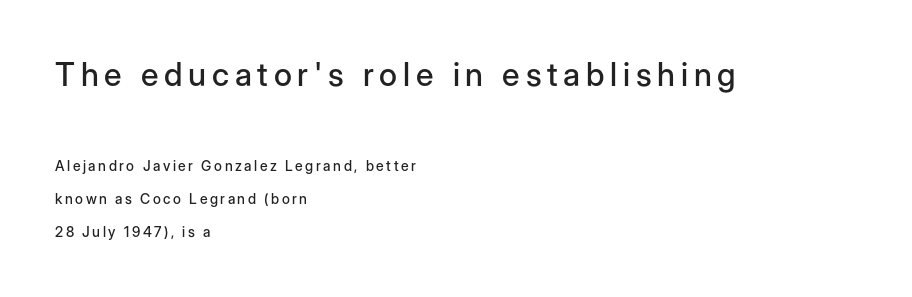
Caption: upper text group enlarged, lower text group reduced. Designer's note — italics off, roman on. Check where the strokes stop: nothing finishes them off — pure sans. This sample has the flowing, uneven cadence of proportional lettering. The zone under the glyphs is completely vacant.
